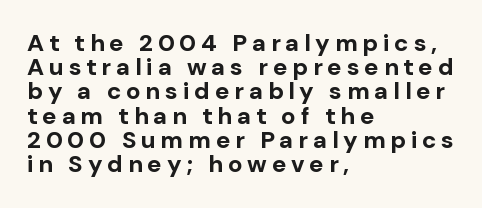
Q: Is the text bold? A: Yes.
Q: Is the text italic (slanted)? A: No, it is upright.
Q: Is the text underlined? A: No.
Q: How is the paragraph aligned? A: Left-aligned.
Q: Is the spacing between letters normal or unusually wide? A: Unusually wide.
Q: Is the spacing between lines tight, normal or loose? A: Tight.
